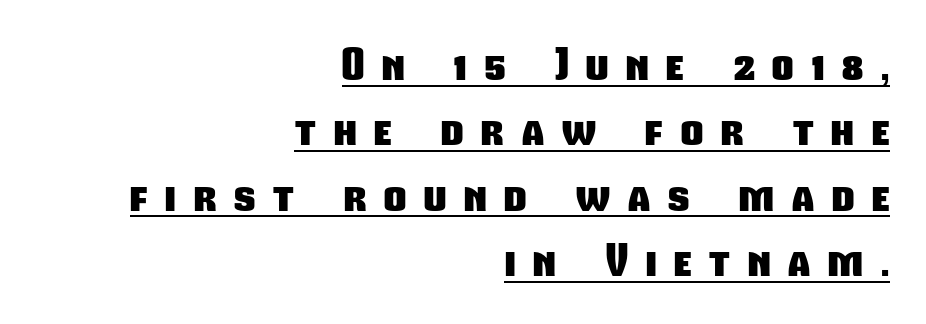
Q: Is the text bold? A: Yes.
Q: Is the typeface a serif or a sans-serif typeface? A: Sans-serif.
Q: Is the text underlined? A: Yes.
Q: How is the paragraph aligned? A: Right-aligned.
Q: Is the spacing between letters normal or unusually wide? A: Unusually wide.
Q: Is the spacing between lines tight, normal or loose? A: Normal.
Q: Width (condensed, normal, or wide)? A: Condensed.
Q: Stroke contrast? A: Low.
Q: x-height? A: Medium.
Q: Monospaced? A: No.
